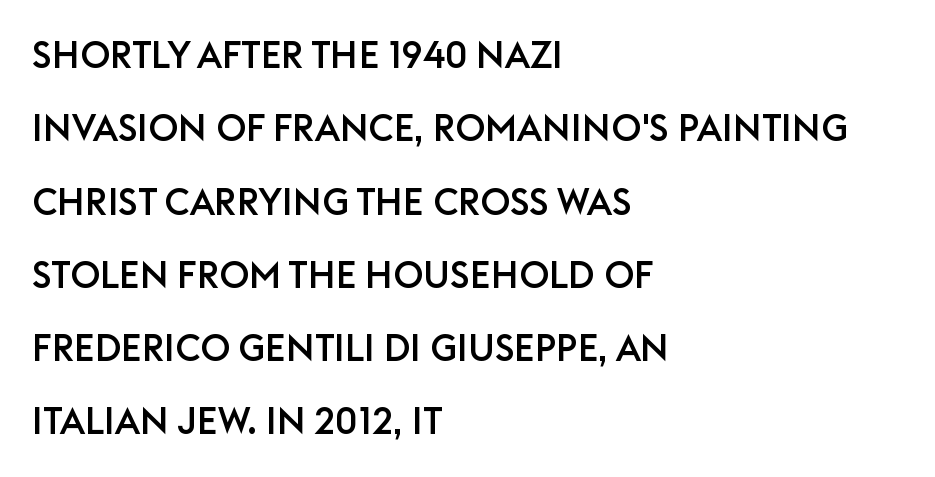
Q: Is the text italic (slanted)? A: No, it is upright.
Q: Is the typeface a serif or a sans-serif typeface? A: Sans-serif.
Q: Is the text underlined? A: No.
Q: How is the paragraph aligned? A: Left-aligned.
Q: Is the spacing between letters normal or unusually wide? A: Normal.
Q: Is the spacing between lines tight, normal or loose? A: Loose.
Q: Width (condensed, normal, or wide)? A: Normal.
Q: Stroke contrast? A: Low.
Q: x-height? A: Large.
Q: Monospaced? A: No.
